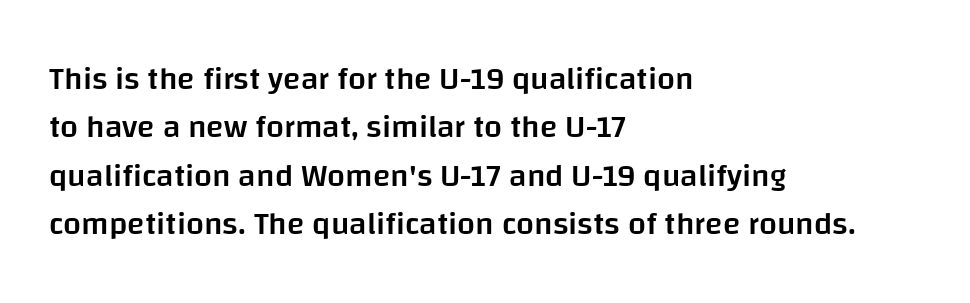
{"serif": "no", "italic": "no", "bold": "semi", "weight": "semibold", "width": "normal", "stroke_contrast": "low", "x_height": "large", "monospaced": "no", "underline": "no", "align": "left", "line_spacing": "normal", "line_spacing_ratio": 1.51, "letter_spacing": "normal", "letter_spacing_em": 0.0, "glyph_px": 32}
